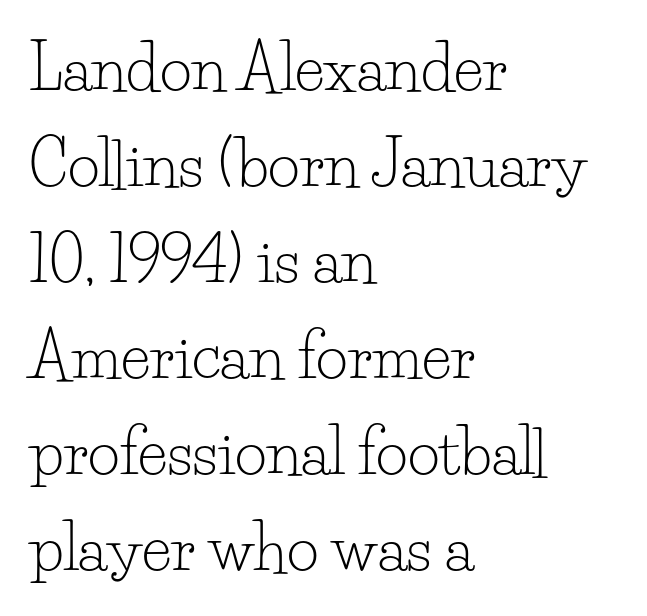
{"serif": "yes", "italic": "no", "bold": "no", "weight": "light", "width": "normal", "stroke_contrast": "low", "x_height": "small", "monospaced": "no", "underline": "no", "align": "left", "line_spacing": "normal", "line_spacing_ratio": 1.55, "letter_spacing": "normal", "letter_spacing_em": 0.0, "glyph_px": 62}
